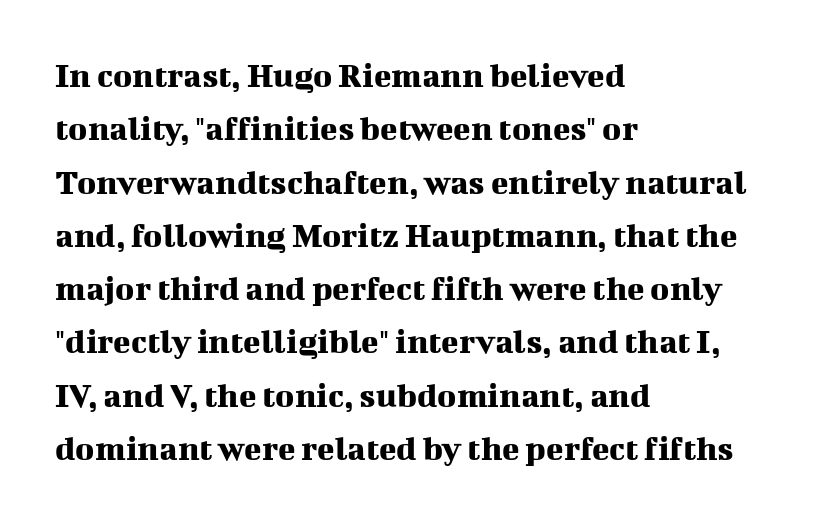
{"serif": "yes", "italic": "no", "width": "normal", "stroke_contrast": "medium", "x_height": "medium", "monospaced": "no", "underline": "no", "align": "left", "line_spacing": "normal", "line_spacing_ratio": 1.48, "letter_spacing": "normal", "letter_spacing_em": 0.0, "glyph_px": 36}
